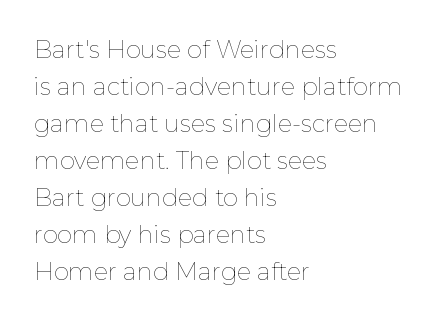
Vertical strokes here are truly vertical. Every row of glyphs begins at an identical x-position on the left. Between one letter and the next there's only the usual sliver of space. Only glyphs here, with clear space below each row.
